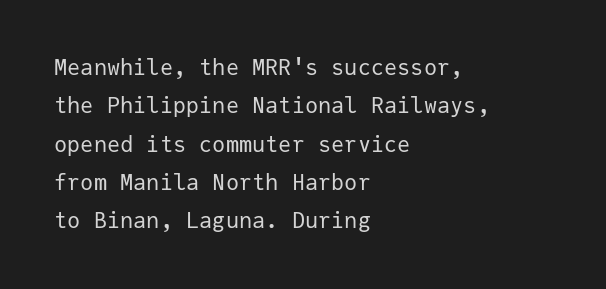
The image shows 22 px text type, upright; set left-aligned, line spacing 1.74x, normal letter spacing, not underlined.
